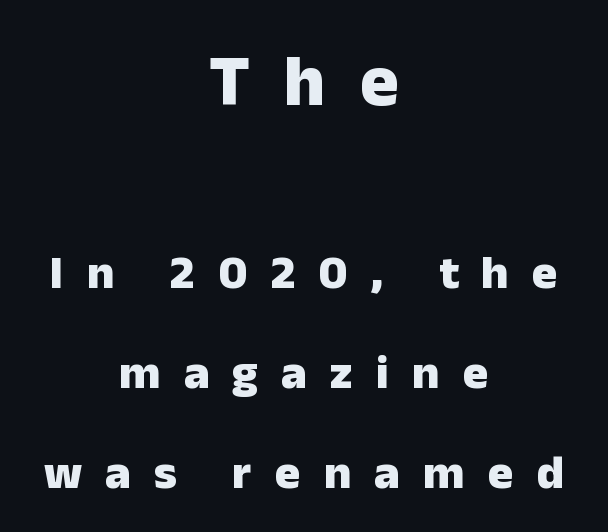
{"serif": "no", "italic": "no", "bold": "yes", "weight": "heavy", "width": "normal", "stroke_contrast": "low", "x_height": "medium", "monospaced": "no", "underline": "no", "align": "center", "line_spacing": "loose", "line_spacing_ratio": 2.08, "letter_spacing": "wide", "letter_spacing_em": 0.48, "larger_block": "first", "size_ratio": 1.5, "glyph_px": 72}
